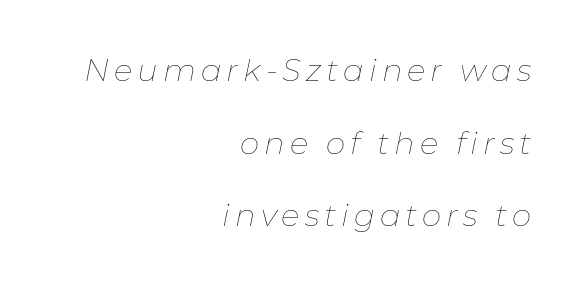
Quick note: interline space is abundant. Is the block centered? No — it sits flush against the right margin. Clear beneath every line of the passage. The typesetting does not lean heavy: it is not bold.
